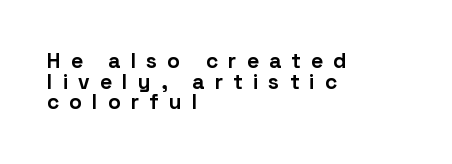
The image shows 21 px bold type, upright; set left-aligned, tight line spacing (0.98x), unusually wide letter spacing (+0.48 em), not underlined.
